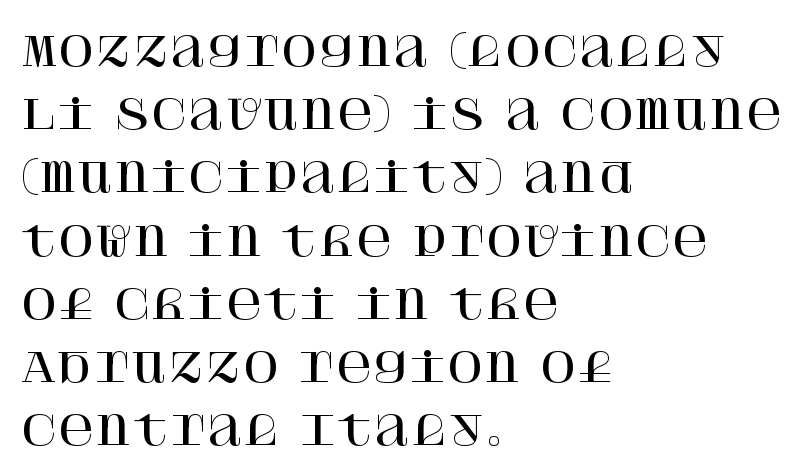
{"serif": "yes", "italic": "no", "width": "normal", "stroke_contrast": "high", "x_height": "large", "underline": "no", "align": "left", "line_spacing": "normal", "line_spacing_ratio": 1.58, "letter_spacing": "normal", "letter_spacing_em": 0.0, "glyph_px": 40}
